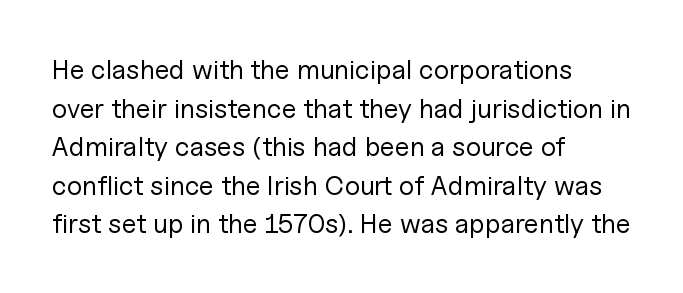
Q: Is the text bold? A: No.
Q: Is the text italic (slanted)? A: No, it is upright.
Q: Is the text underlined? A: No.
Q: How is the paragraph aligned? A: Left-aligned.
Q: Is the spacing between letters normal or unusually wide? A: Normal.
Q: Is the spacing between lines tight, normal or loose? A: Normal.
